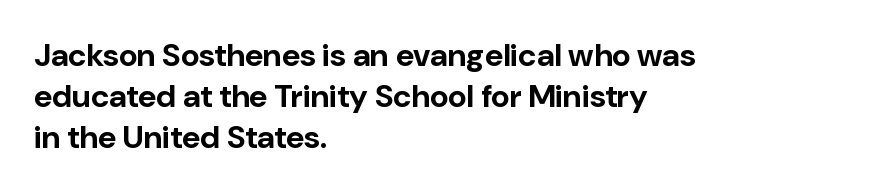
The image shows 32 px bold sans-serif type, upright; set left-aligned, normal line spacing (1.28x), normal letter spacing, not underlined; low stroke contrast and a medium x-height.
